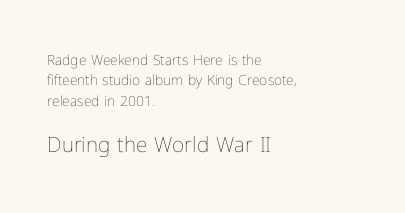
{"italic": "no", "bold": "no", "underline": "no", "align": "left", "line_spacing": "normal", "line_spacing_ratio": 1.46, "letter_spacing": "normal", "letter_spacing_em": 0.0, "larger_block": "second", "size_ratio": 1.5, "glyph_px": 21}
